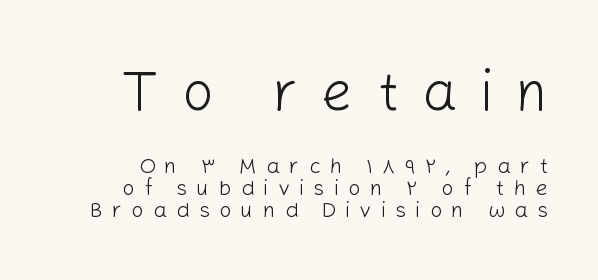
The image shows 55 px light sans-serif type, upright; set tight line spacing (1.0x), unusually wide letter spacing (+0.42 em), not underlined; the first (top) block is 2.5x larger; low stroke contrast and a medium x-height.
